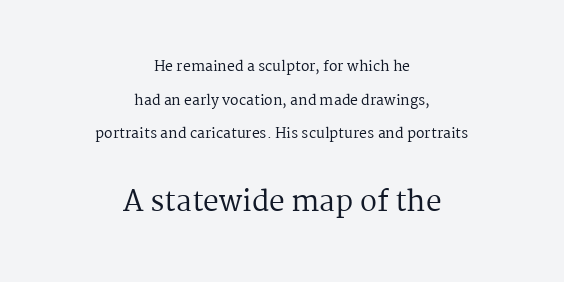
Characters remain perfectly vertical along every line. No chunkiness to these letters — they're not bold. Plain, unruled lines of type. The letters carry serifs — small finishing strokes at the ends of their stems. A student would call this center alignment; a typographer would say set centered. Type size steps up from the first block to the second.
